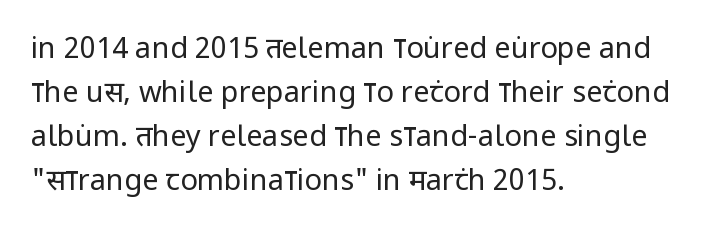
Typographically, this falls in the sans-serif category. The letters stand upright; this is a roman face. A light-to-regular cut is what we see here. What stands out about the letter spacing? Nothing — it is the standard amount. Character widths vary here, with narrow letters taking less room than wide ones. The typesetter chose a ragged-right arrangement here.
